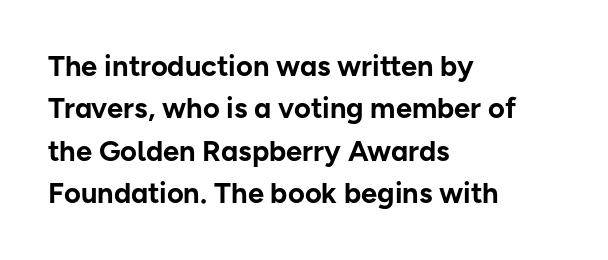
Q: Is the text bold? A: Yes.
Q: Is the text italic (slanted)? A: No, it is upright.
Q: Is the typeface a serif or a sans-serif typeface? A: Sans-serif.
Q: Is the text underlined? A: No.
Q: How is the paragraph aligned? A: Left-aligned.
Q: Is the spacing between letters normal or unusually wide? A: Normal.
Q: Is the spacing between lines tight, normal or loose? A: Normal.
Q: Width (condensed, normal, or wide)? A: Normal.
Q: Stroke contrast? A: Low.
Q: x-height? A: Medium.
Q: Monospaced? A: No.
